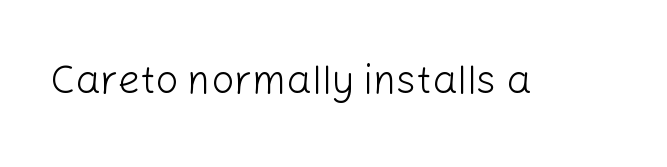
The image shows 40 px light sans-serif type, upright; set normal letter spacing, not underlined; low stroke contrast and a medium x-height.
